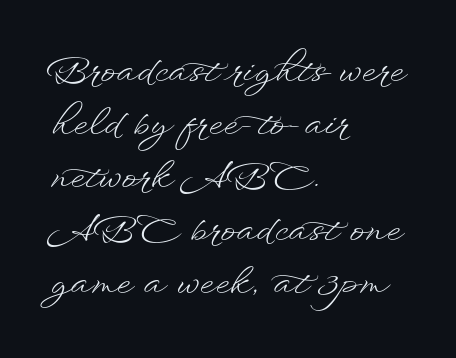
{"bold": "no", "weight": "light", "width": "wide", "stroke_contrast": "low", "x_height": "small", "monospaced": "no", "underline": "no", "align": "left", "line_spacing": "normal", "line_spacing_ratio": 1.47, "letter_spacing": "normal", "letter_spacing_em": 0.0, "glyph_px": 36}
